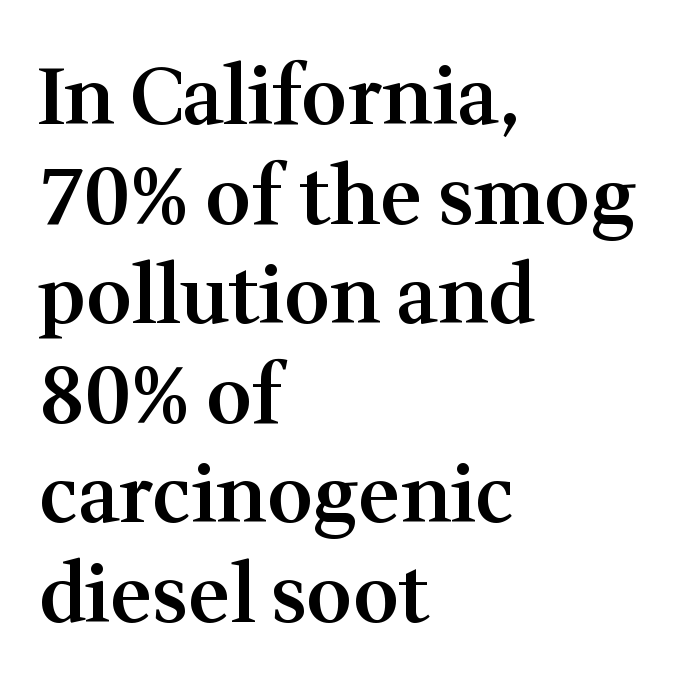
Typographically, this falls in the serif category. On the weight axis this lands at semibold, roughly 600. Reading down the column, the eye jumps a familiar distance to each next line. Letters rest on an invisible, unmarked baseline.
